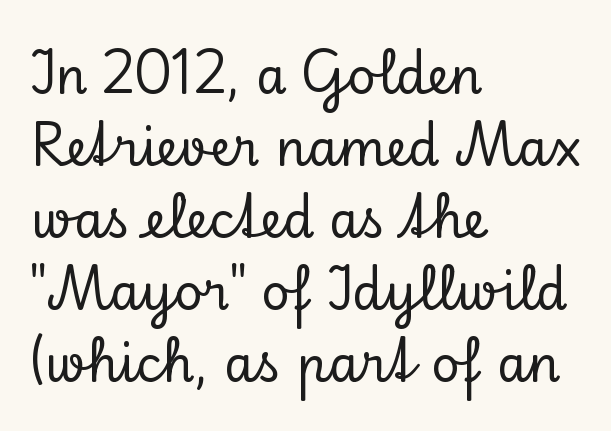
The image shows 49 px text type, upright; set left-aligned, normal line spacing (1.47x), normal letter spacing, not underlined; low stroke contrast and a small x-height.
